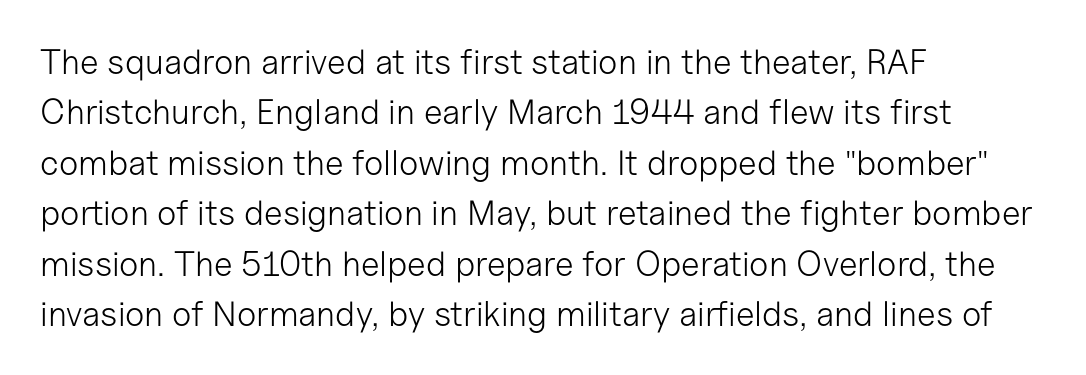
Nothing unusual about the tracking: characters are spaced as the font intends. Style check: upright. Typographically, this falls in the sans-serif category. The letters advance in unequal steps, a hallmark of proportional type.
